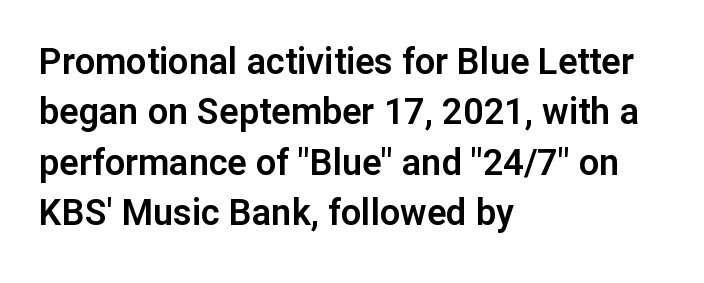
Q: Is the text italic (slanted)? A: No, it is upright.
Q: Is the typeface a serif or a sans-serif typeface? A: Sans-serif.
Q: Is the text underlined? A: No.
Q: How is the paragraph aligned? A: Left-aligned.
Q: Is the spacing between letters normal or unusually wide? A: Normal.
Q: Is the spacing between lines tight, normal or loose? A: Normal.
Q: Width (condensed, normal, or wide)? A: Normal.
Q: Stroke contrast? A: Low.
Q: x-height? A: Medium.
Q: Monospaced? A: No.
